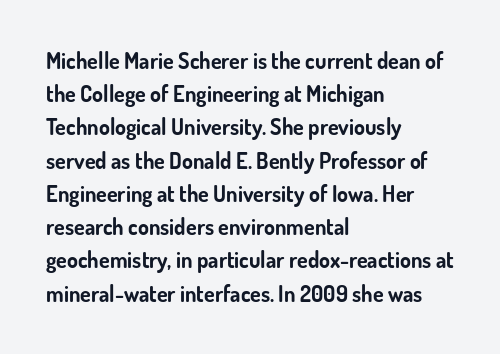
Q: Is the text bold? A: Yes.
Q: Is the text italic (slanted)? A: No, it is upright.
Q: Is the text underlined? A: No.
Q: How is the paragraph aligned? A: Left-aligned.
Q: Is the spacing between letters normal or unusually wide? A: Normal.
Q: Is the spacing between lines tight, normal or loose? A: Normal.
